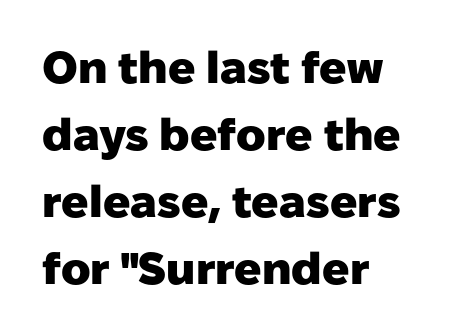
{"serif": "no", "italic": "no", "bold": "yes", "weight": "heavy", "width": "normal", "stroke_contrast": "low", "x_height": "medium", "monospaced": "no", "underline": "no", "align": "left", "line_spacing": "normal", "line_spacing_ratio": 1.49, "letter_spacing": "normal", "letter_spacing_em": 0.0, "glyph_px": 45}
